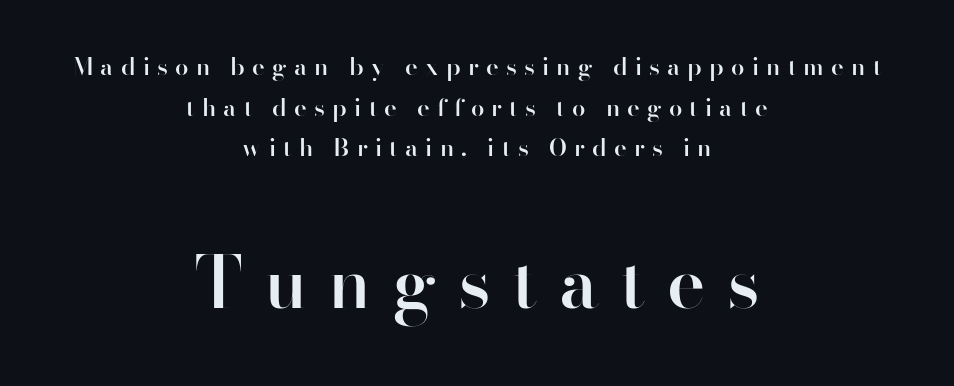
Q: Is the text bold? A: Semi-bold.
Q: Is the text italic (slanted)? A: No, it is upright.
Q: Is the typeface a serif or a sans-serif typeface? A: Sans-serif.
Q: Is the text underlined? A: No.
Q: How is the paragraph aligned? A: Centered.
Q: Is the spacing between letters normal or unusually wide? A: Unusually wide.
Q: Is the spacing between lines tight, normal or loose? A: Normal.
Q: Which block of text is set in a larger size, the first (top) or the second (bottom)? A: The second (bottom) one.
Q: Width (condensed, normal, or wide)? A: Normal.
Q: Stroke contrast? A: High.
Q: x-height? A: Small.
Q: Monospaced? A: No.
